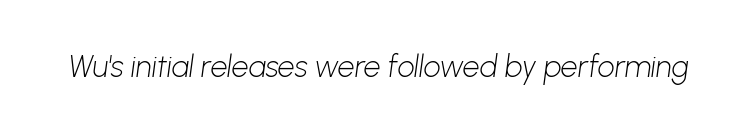
{"serif": "no", "bold": "no", "weight": "light", "width": "normal", "stroke_contrast": "low", "x_height": "medium", "monospaced": "no", "underline": "no", "letter_spacing": "normal", "letter_spacing_em": 0.0, "glyph_px": 30}
